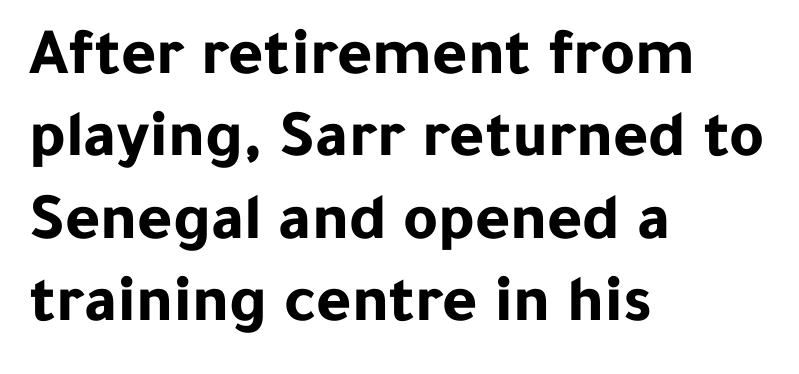
{"serif": "no", "italic": "no", "bold": "yes", "weight": "bold", "width": "normal", "stroke_contrast": "low", "x_height": "medium", "monospaced": "no", "underline": "no", "align": "left", "line_spacing_ratio": 1.23, "letter_spacing": "normal", "letter_spacing_em": 0.0, "glyph_px": 67}
